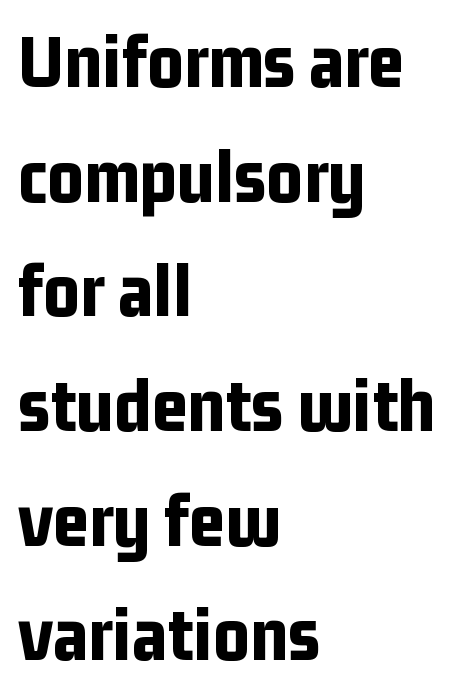
{"serif": "no", "italic": "no", "bold": "yes", "weight": "bold", "width": "condensed", "stroke_contrast": "low", "x_height": "medium", "monospaced": "no", "underline": "no", "align": "left", "line_spacing": "normal", "line_spacing_ratio": 1.47, "letter_spacing": "normal", "letter_spacing_em": 0.0, "glyph_px": 78}
